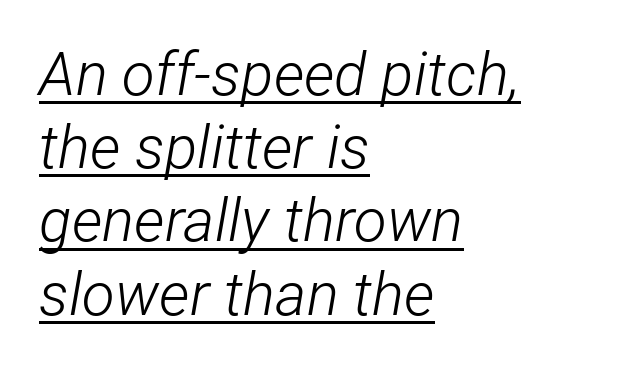
Q: Is the text bold? A: No.
Q: Is the text italic (slanted)? A: Yes, it leans right by about 12 degrees.
Q: Is the text underlined? A: Yes.
Q: How is the paragraph aligned? A: Left-aligned.
Q: Is the spacing between letters normal or unusually wide? A: Normal.
Q: Width (condensed, normal, or wide)? A: Condensed.
Q: Stroke contrast? A: Low.
Q: x-height? A: Medium.
Q: Monospaced? A: No.
